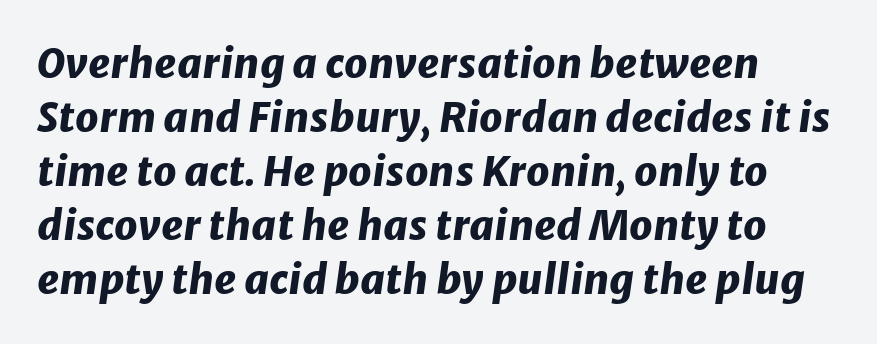
Each letter keeps its own natural width here, so spacing adapts to shape. Students, this is bold: see how much ink each stroke carries. Look at the tracking — it's just the regular setting, nothing added. Anything drawn beneath the words? Only blank space.
